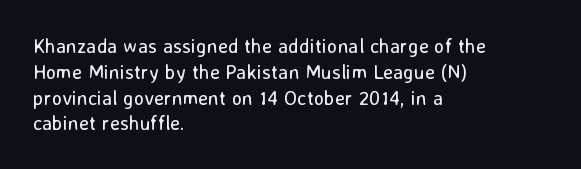
{"italic": "no", "bold": "no", "underline": "no", "align": "left", "line_spacing": "normal", "line_spacing_ratio": 1.29, "letter_spacing": "normal", "letter_spacing_em": 0.0, "glyph_px": 20}
